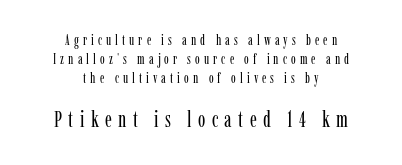
The image shows 22 px text type, upright; set centered, normal line spacing (1.37x), unusually wide letter spacing (+0.29 em), not underlined; the second (bottom) block is 1.57x larger.
